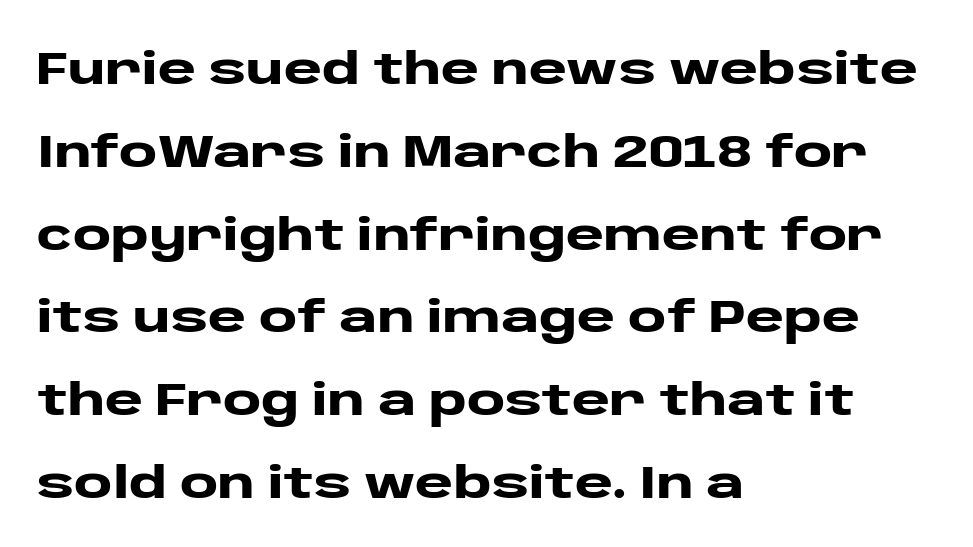
{"serif": "no", "italic": "no", "bold": "yes", "weight": "heavy", "width": "wide", "stroke_contrast": "low", "x_height": "large", "monospaced": "no", "underline": "no", "align": "left", "line_spacing_ratio": 1.8, "letter_spacing": "normal", "letter_spacing_em": 0.0, "glyph_px": 46}
